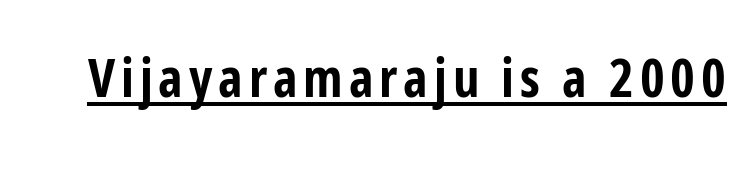
Q: Is the text bold? A: Yes.
Q: Is the text italic (slanted)? A: No, it is upright.
Q: Is the typeface a serif or a sans-serif typeface? A: Sans-serif.
Q: Is the text underlined? A: Yes.
Q: Width (condensed, normal, or wide)? A: Condensed.
Q: Stroke contrast? A: Low.
Q: x-height? A: Medium.
Q: Monospaced? A: No.
